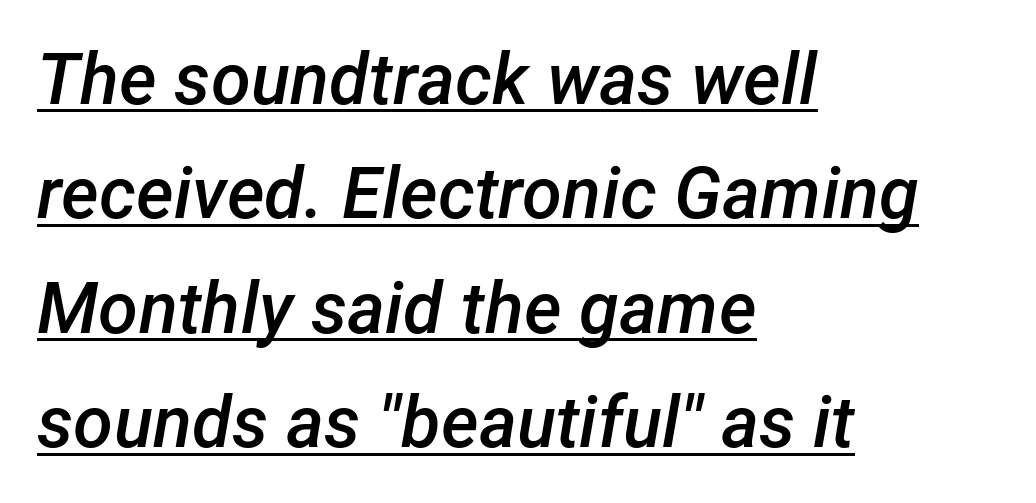
{"italic": "yes", "lean": "right", "slant_degrees": 12, "bold": "semi", "weight": "semibold", "width": "normal", "stroke_contrast": "low", "x_height": "medium", "monospaced": "no", "underline": "yes", "align": "left", "line_spacing": "normal", "line_spacing_ratio": 1.59, "letter_spacing": "normal", "letter_spacing_em": 0.0, "glyph_px": 72}
